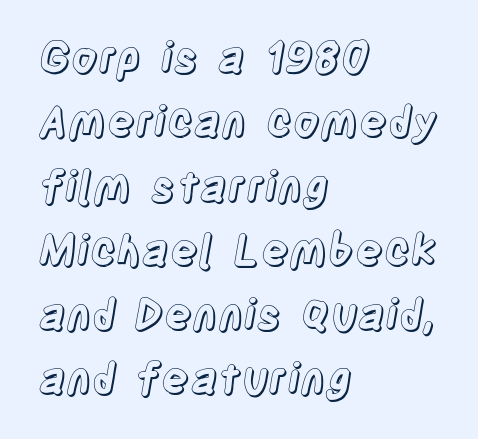
Line spacing here is normal. Type without underlining. Is the block centered? No — it sits flush against the left margin. Each letter keeps its own natural width here, so spacing adapts to shape. Spacing between characters is what you'd get straight out of the box.
